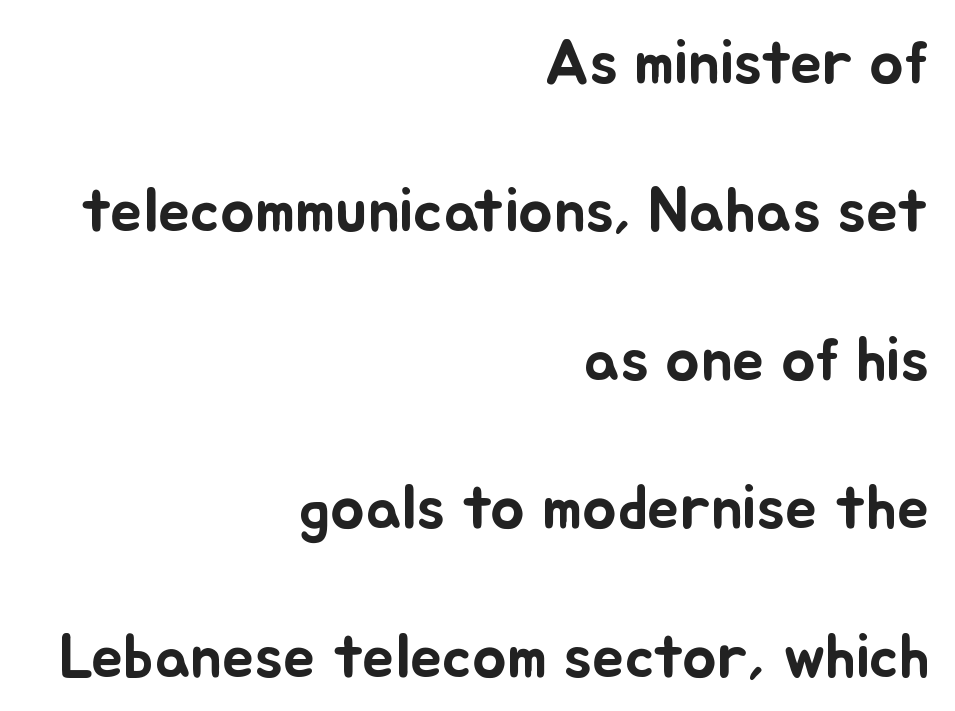
Q: Is the text italic (slanted)? A: No, it is upright.
Q: Is the text underlined? A: No.
Q: How is the paragraph aligned? A: Right-aligned.
Q: Is the spacing between letters normal or unusually wide? A: Normal.
Q: Is the spacing between lines tight, normal or loose? A: Loose.
Q: Width (condensed, normal, or wide)? A: Normal.
Q: Stroke contrast? A: Low.
Q: x-height? A: Small.
Q: Monospaced? A: No.
